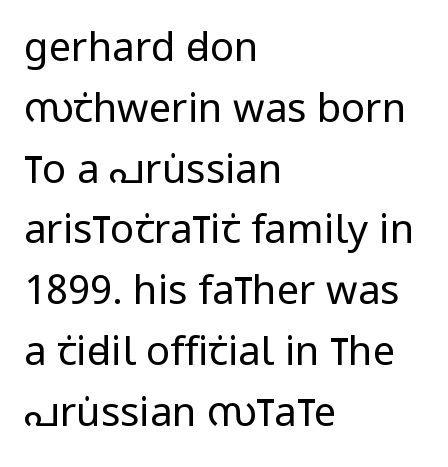
{"serif": "no", "italic": "no", "bold": "no", "weight": "regular", "width": "condensed", "stroke_contrast": "low", "x_height": "large", "monospaced": "no", "underline": "no", "align": "left", "line_spacing": "normal", "line_spacing_ratio": 1.52, "letter_spacing": "normal", "letter_spacing_em": 0.0, "glyph_px": 40}
